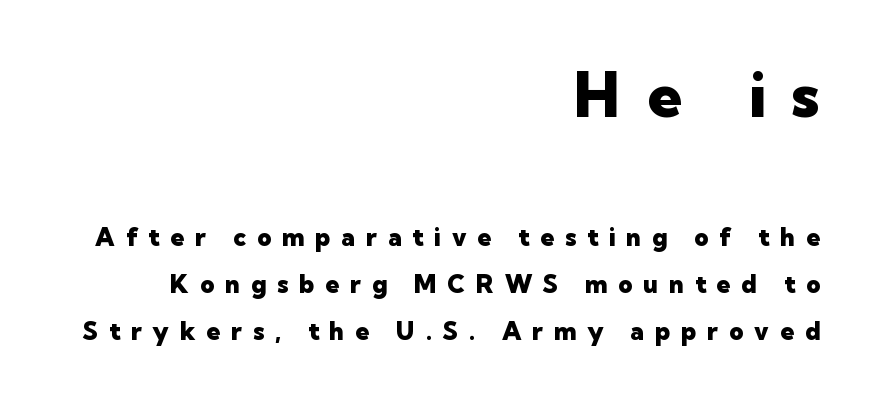
{"serif": "no", "italic": "no", "bold": "yes", "weight": "heavy", "width": "normal", "stroke_contrast": "low", "x_height": "medium", "monospaced": "no", "underline": "no", "align": "right", "line_spacing_ratio": 1.88, "letter_spacing": "wide", "letter_spacing_em": 0.43, "larger_block": "first", "size_ratio": 2.48, "glyph_px": 62}
